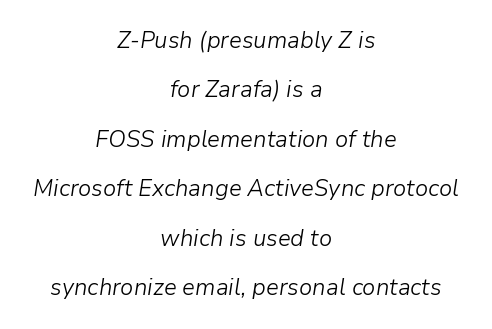
The image shows 23 px text type, italic (leaning right); set centered, loose line spacing (2.15x), normal letter spacing, not underlined.
